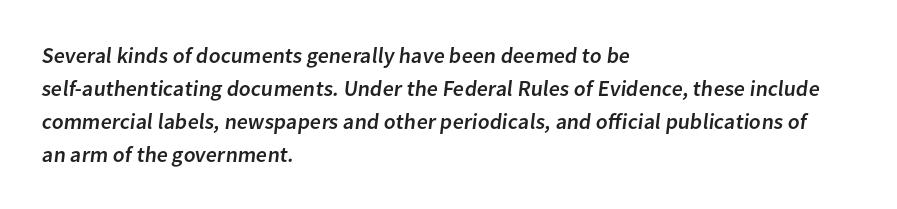
{"underline": "no", "align": "left", "line_spacing": "normal", "line_spacing_ratio": 1.5, "letter_spacing": "normal", "letter_spacing_em": 0.0, "glyph_px": 22}
